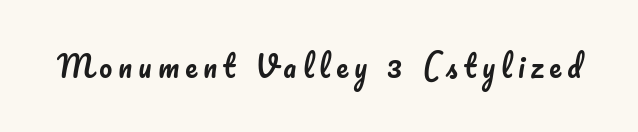
{"width": "normal", "stroke_contrast": "low", "x_height": "small", "monospaced": "no", "underline": "no", "letter_spacing": "wide", "letter_spacing_em": 0.21, "glyph_px": 29}
